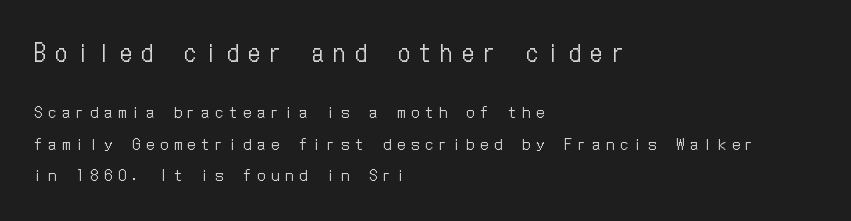
Q: Is the text bold? A: No.
Q: Is the text italic (slanted)? A: No, it is upright.
Q: Is the text underlined? A: No.
Q: How is the paragraph aligned? A: Left-aligned.
Q: Is the spacing between letters normal or unusually wide? A: Unusually wide.
Q: Is the spacing between lines tight, normal or loose? A: Loose.
Q: Which block of text is set in a larger size, the first (top) or the second (bottom)? A: The first (top) one.
